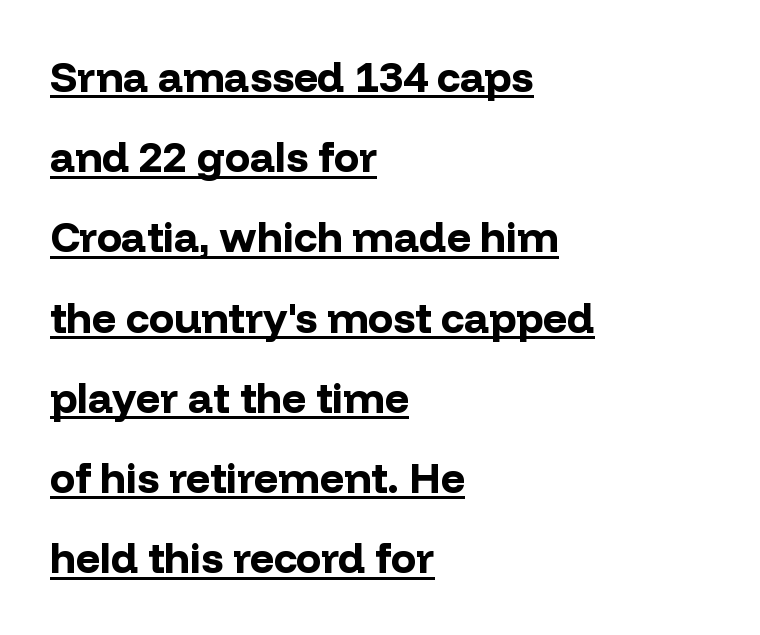
The image shows 42 px bold sans-serif type, upright; set left-aligned, loose line spacing (1.91x), normal letter spacing, underlined; low stroke contrast and a medium x-height.
